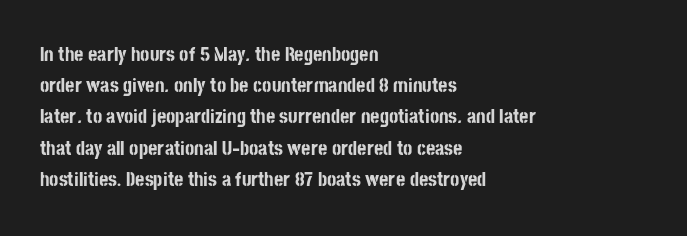
{"italic": "no", "bold": "yes", "underline": "no", "align": "left", "line_spacing": "normal", "line_spacing_ratio": 1.56, "letter_spacing": "normal", "letter_spacing_em": 0.0, "glyph_px": 20}
